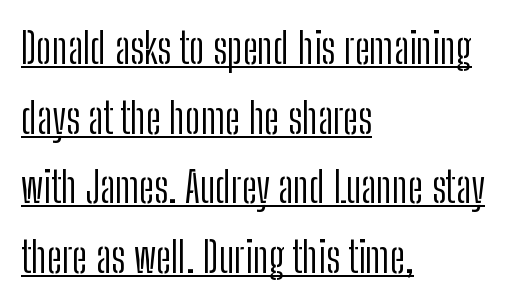
This is roman type, the default non-slanted kind. A typesetter would call this proportional, since set widths differ per character. A typographer would call this underscored text. A normal amount of white space separates one row of letters from the next. Glyph-to-glyph distance matches everyday printed text. No letter is thick-stroked: the sample isn't bold.
